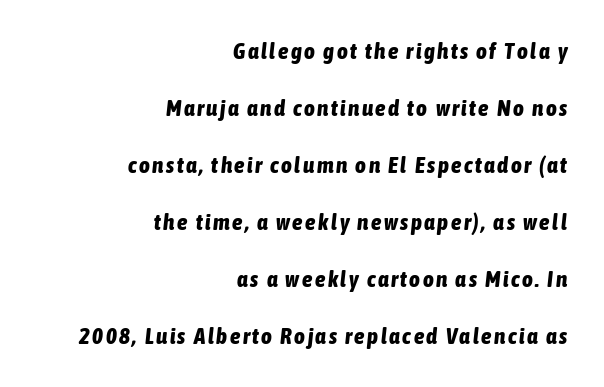
The image shows 23 px bold type, italic (leaning right); set right-aligned, loose line spacing (2.48x), not underlined.
